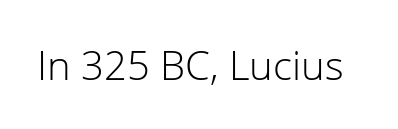
The image shows 40 px light sans-serif type, upright; set normal letter spacing, not underlined; low stroke contrast and a medium x-height.
